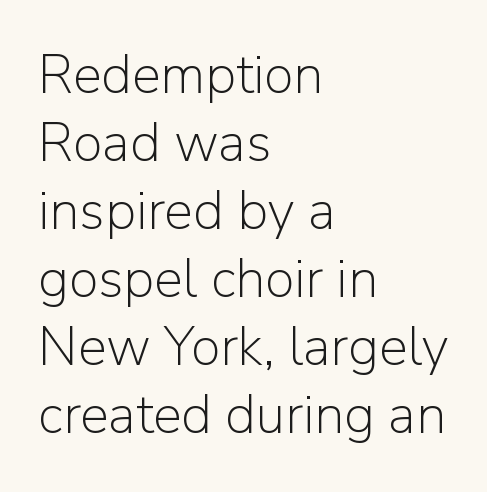
The image shows 54 px light sans-serif type, upright; set left-aligned, normal line spacing (1.26x), normal letter spacing, not underlined; low stroke contrast and a medium x-height.
